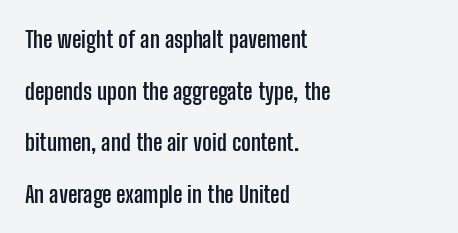
Q: Is the text bold? A: Yes.
Q: Is the text italic (slanted)? A: No, it is upright.
Q: Is the text underlined? A: No.
Q: How is the paragraph aligned? A: Left-aligned.
Q: Is the spacing between letters normal or unusually wide? A: Normal.
Q: Is the spacing between lines tight, normal or loose? A: Loose.
